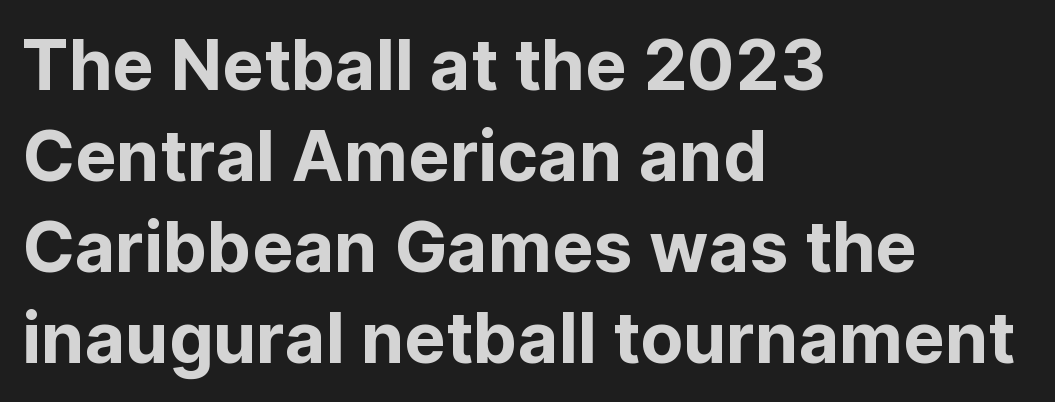
The letters sit at their default tracking, neither squeezed nor spread. Nobody drew a line under any word here. The characters display no serif detailing; their extremities are plain. This rendering uses left alignment, leaving the right contour irregular. Upright lettering throughout. Here the designer chose a conventional face with non-uniform glyph widths.
